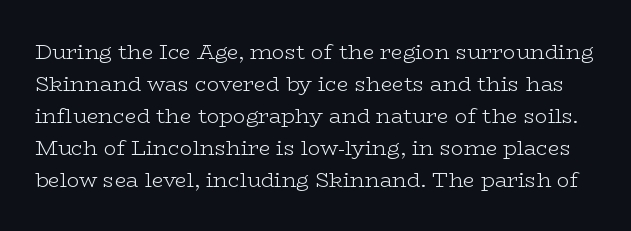
This is the regular roman posture of the typeface. Quick note: interline space is typical. Rule under the text: the space is simply empty. Tracking here is standard; glyphs follow each other at the usual distance. The strokes are not fattened; the text isn't bold.
